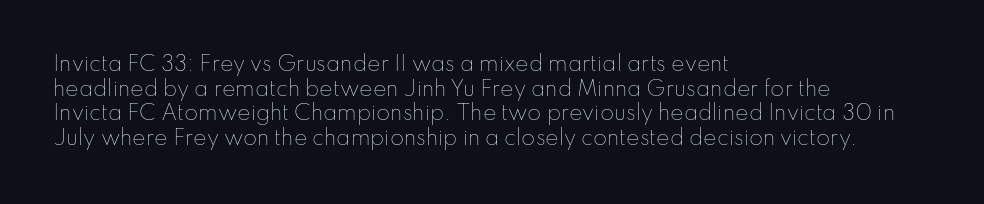
Q: Is the text bold? A: No.
Q: Is the text italic (slanted)? A: No, it is upright.
Q: Is the text underlined? A: No.
Q: How is the paragraph aligned? A: Left-aligned.
Q: Is the spacing between letters normal or unusually wide? A: Normal.
